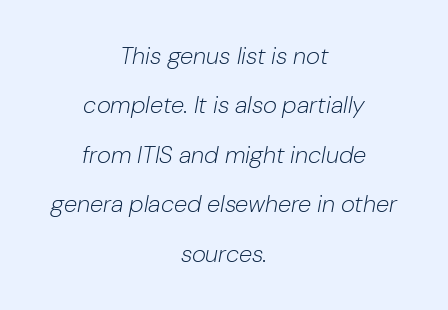
Q: Is the text bold? A: No.
Q: Is the text italic (slanted)? A: Yes, it leans right by about 10 degrees.
Q: Is the text underlined? A: No.
Q: How is the paragraph aligned? A: Centered.
Q: Is the spacing between letters normal or unusually wide? A: Normal.
Q: Is the spacing between lines tight, normal or loose? A: Loose.
